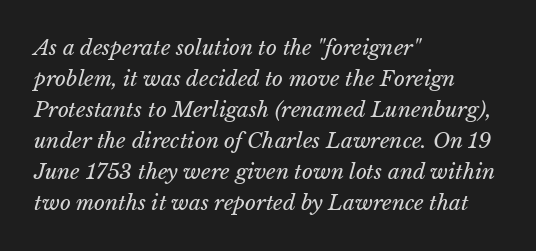
{"bold": "no", "underline": "no", "align": "left", "line_spacing": "normal", "line_spacing_ratio": 1.48, "letter_spacing": "normal", "letter_spacing_em": 0.0, "glyph_px": 21}
